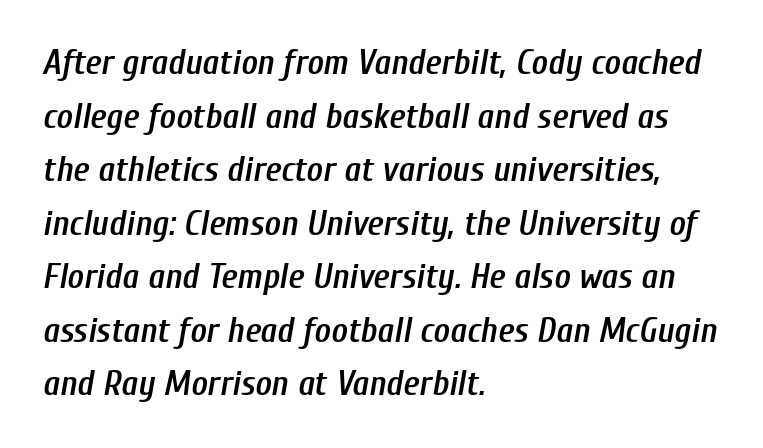
{"italic": "yes", "lean": "right", "slant_degrees": 10, "bold": "semi", "weight": "semibold", "width": "condensed", "stroke_contrast": "low", "x_height": "medium", "monospaced": "no", "underline": "no", "align": "left", "line_spacing": "normal", "line_spacing_ratio": 1.53, "letter_spacing": "normal", "letter_spacing_em": 0.0, "glyph_px": 35}
